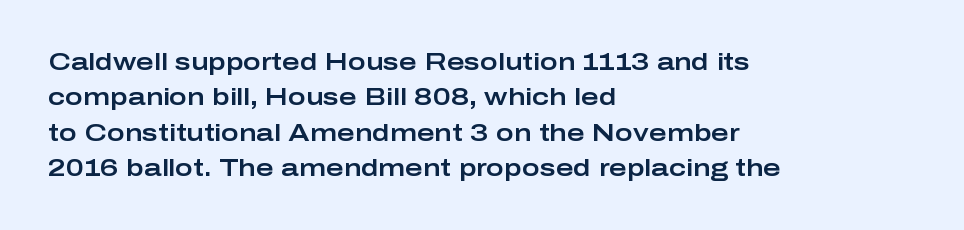
The passage shown stacks its lines at a standard gap. No extra tracking has been applied to these lines. Compared with a centered layout, this one pins lines to the left instead. The area under the type is left untouched. When letters stand straight like this, we call the style roman or upright.
